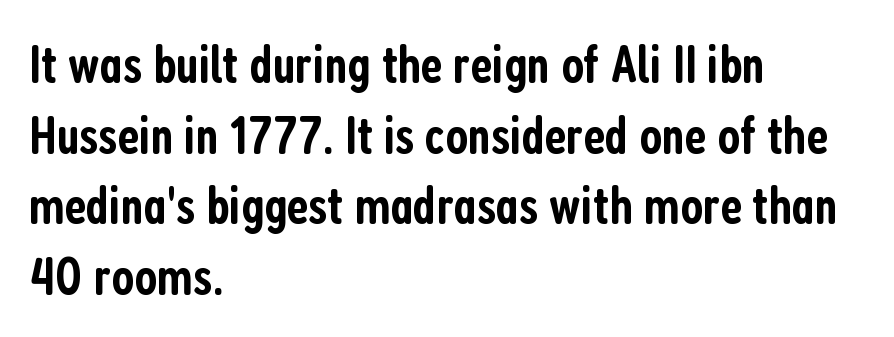
Q: Is the text bold? A: Semi-bold.
Q: Is the text italic (slanted)? A: No, it is upright.
Q: Is the typeface a serif or a sans-serif typeface? A: Sans-serif.
Q: Is the text underlined? A: No.
Q: How is the paragraph aligned? A: Left-aligned.
Q: Is the spacing between letters normal or unusually wide? A: Normal.
Q: Is the spacing between lines tight, normal or loose? A: Normal.
Q: Width (condensed, normal, or wide)? A: Condensed.
Q: Stroke contrast? A: Low.
Q: x-height? A: Medium.
Q: Monospaced? A: No.
